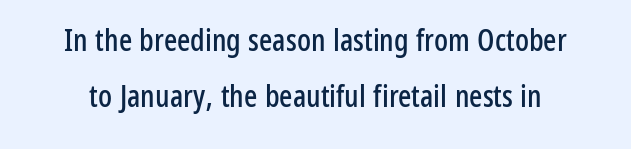
{"serif": "no", "italic": "no", "width": "condensed", "stroke_contrast": "low", "x_height": "medium", "monospaced": "no", "underline": "no", "line_spacing_ratio": 1.8, "letter_spacing": "normal", "letter_spacing_em": 0.0, "glyph_px": 31}
